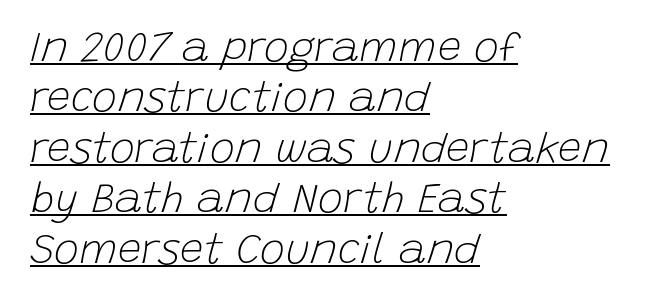
{"italic": "yes", "lean": "right", "slant_degrees": 15, "bold": "no", "weight": "light", "width": "normal", "stroke_contrast": "low", "x_height": "large", "monospaced": "no", "underline": "yes", "align": "left", "line_spacing_ratio": 1.2, "letter_spacing": "normal", "letter_spacing_em": 0.0, "glyph_px": 42}
